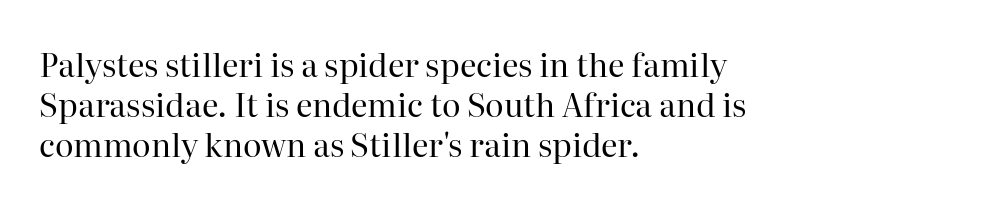
Q: Is the text bold? A: No.
Q: Is the text italic (slanted)? A: No, it is upright.
Q: Is the typeface a serif or a sans-serif typeface? A: Serif.
Q: Is the text underlined? A: No.
Q: How is the paragraph aligned? A: Left-aligned.
Q: Is the spacing between letters normal or unusually wide? A: Normal.
Q: Is the spacing between lines tight, normal or loose? A: Normal.
Q: Width (condensed, normal, or wide)? A: Normal.
Q: Stroke contrast? A: High.
Q: x-height? A: Medium.
Q: Monospaced? A: No.
